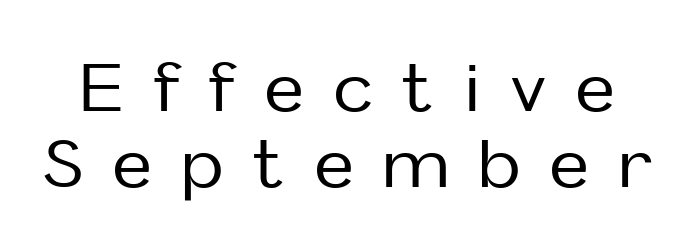
The image shows 67 px sans-serif type, upright; set tight line spacing (1.13x), unusually wide letter spacing (+0.45 em), not underlined; low stroke contrast and a medium x-height.
